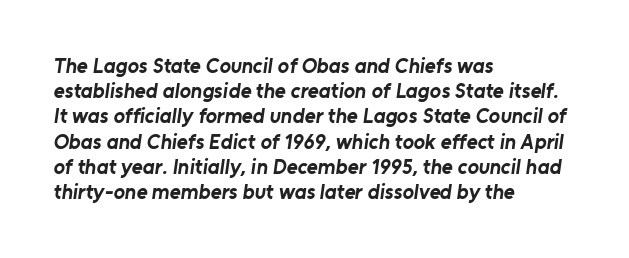
A clean baseline with only descenders dipping below it. Plenty of ink on the page — the face is bold. The lines in this sample share a left origin and differ only in where they stop. Default kerning and tracking; the words read as compact shapes.
